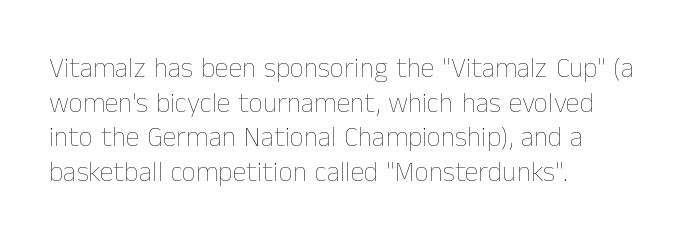
Q: Is the text bold? A: No.
Q: Is the text italic (slanted)? A: No, it is upright.
Q: Is the text underlined? A: No.
Q: How is the paragraph aligned? A: Left-aligned.
Q: Is the spacing between letters normal or unusually wide? A: Normal.
Q: Width (condensed, normal, or wide)? A: Normal.
Q: Stroke contrast? A: Low.
Q: x-height? A: Medium.
Q: Monospaced? A: No.
